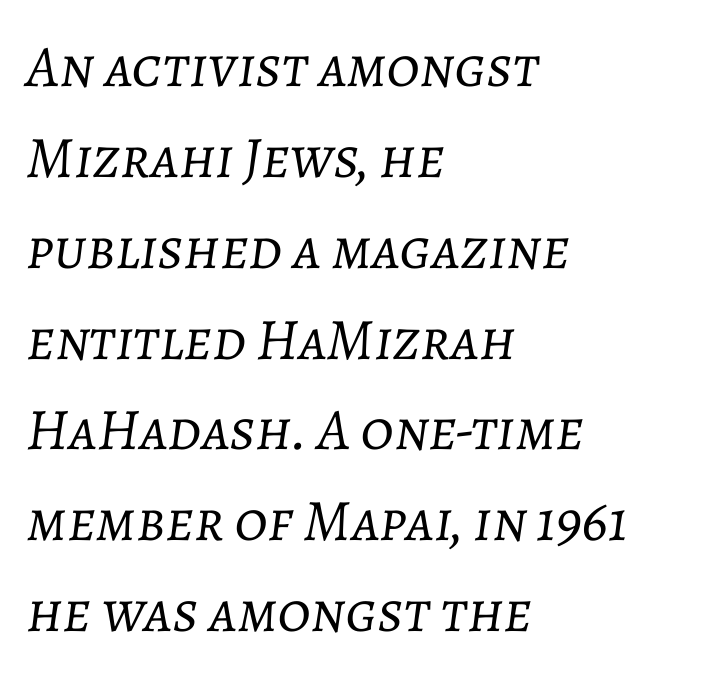
Q: Is the text bold? A: No.
Q: Is the text italic (slanted)? A: Yes, it leans right by about 7 degrees.
Q: Is the text underlined? A: No.
Q: How is the paragraph aligned? A: Left-aligned.
Q: Is the spacing between letters normal or unusually wide? A: Normal.
Q: Is the spacing between lines tight, normal or loose? A: Normal.
Q: Width (condensed, normal, or wide)? A: Normal.
Q: Stroke contrast? A: Low.
Q: x-height? A: Medium.
Q: Monospaced? A: No.
